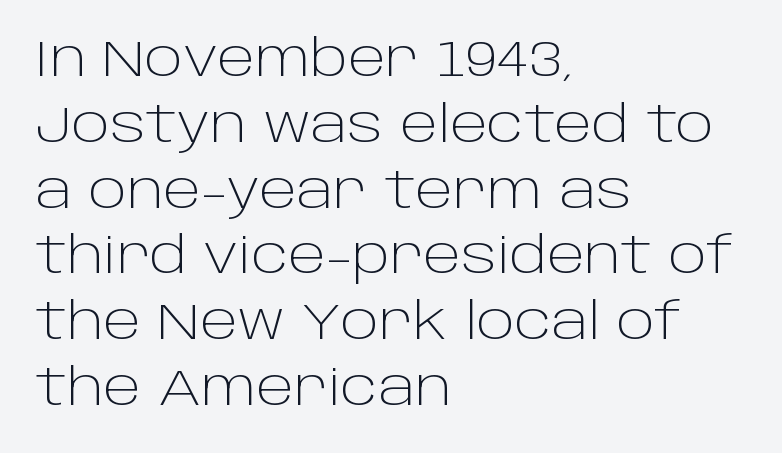
Spacing verdict: proportional, widths tailored to each character. Line starts are locked; line ends wander. The horizontal fit of the characters is conventional and even. You can tell from the bare stems that sans-serif type was used.
